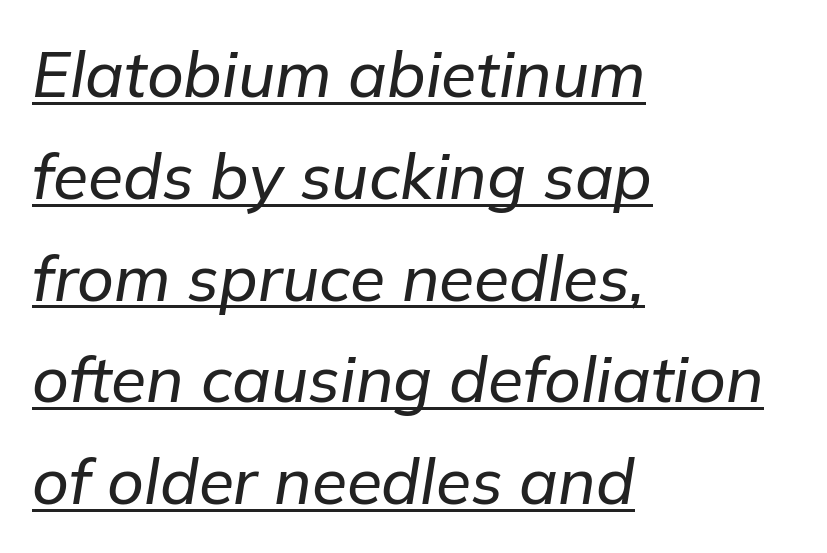
Q: Is the text italic (slanted)? A: Yes, it leans right by about 9 degrees.
Q: Is the text underlined? A: Yes.
Q: How is the paragraph aligned? A: Left-aligned.
Q: Is the spacing between letters normal or unusually wide? A: Normal.
Q: Is the spacing between lines tight, normal or loose? A: Normal.
Q: Width (condensed, normal, or wide)? A: Normal.
Q: Stroke contrast? A: Low.
Q: x-height? A: Medium.
Q: Monospaced? A: No.
